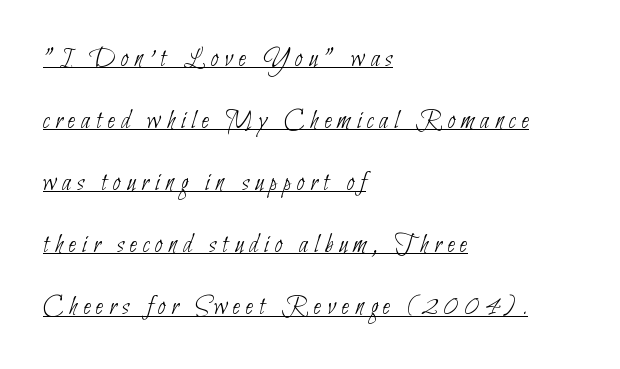
The image shows 27 px text type; set left-aligned, loose line spacing (2.3x), unusually wide letter spacing (+0.22 em), underlined.
